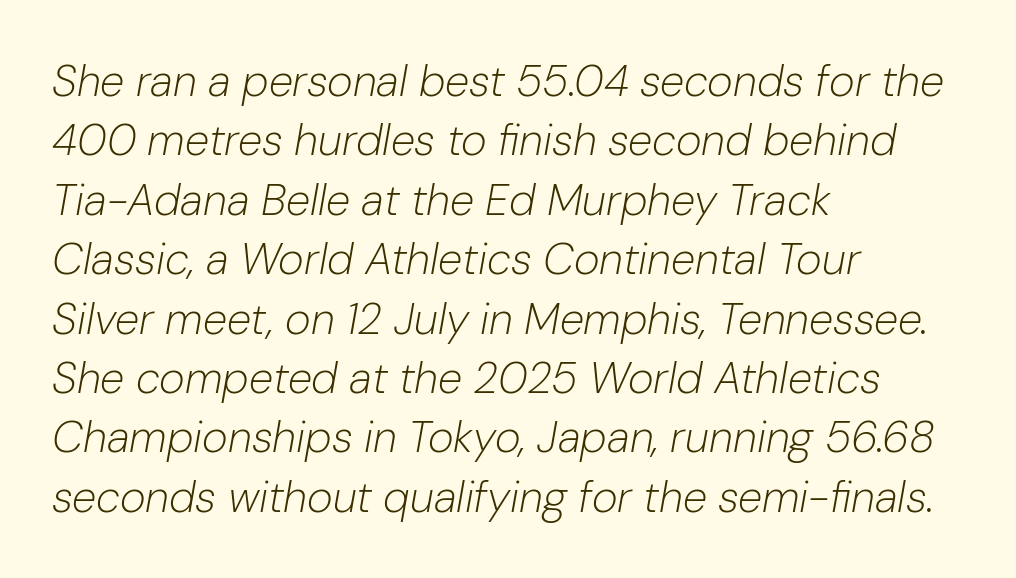
The image shows 44 px light type, italic (leaning right); set left-aligned, normal line spacing (1.35x), normal letter spacing, not underlined; low stroke contrast and a medium x-height.
